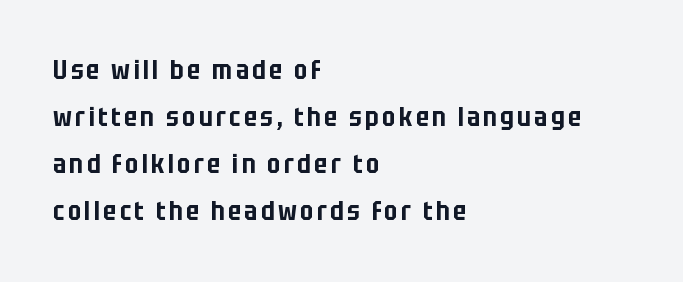
{"italic": "no", "underline": "no", "align": "left", "line_spacing_ratio": 1.81, "glyph_px": 26}
